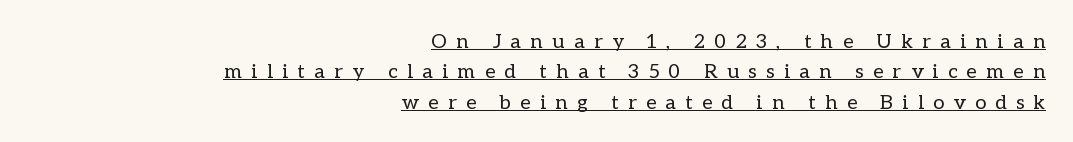
{"italic": "no", "bold": "no", "underline": "yes", "align": "right", "line_spacing": "normal", "line_spacing_ratio": 1.52, "letter_spacing": "wide", "letter_spacing_em": 0.48, "glyph_px": 20}
